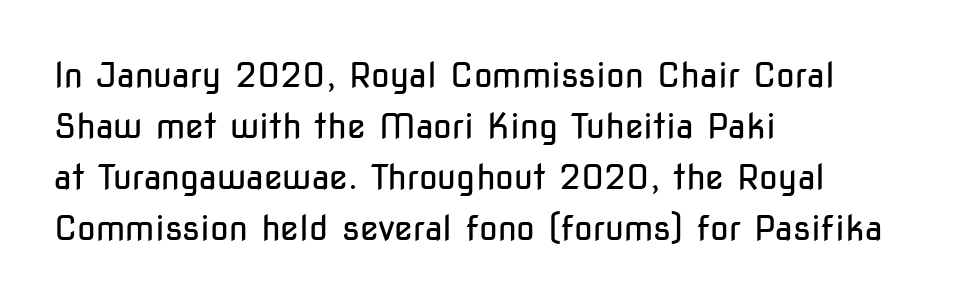
Q: Is the text bold? A: No.
Q: Is the text italic (slanted)? A: No, it is upright.
Q: Is the typeface a serif or a sans-serif typeface? A: Sans-serif.
Q: Is the text underlined? A: No.
Q: How is the paragraph aligned? A: Left-aligned.
Q: Is the spacing between letters normal or unusually wide? A: Normal.
Q: Is the spacing between lines tight, normal or loose? A: Normal.
Q: Width (condensed, normal, or wide)? A: Condensed.
Q: Stroke contrast? A: Low.
Q: x-height? A: Medium.
Q: Monospaced? A: No.
